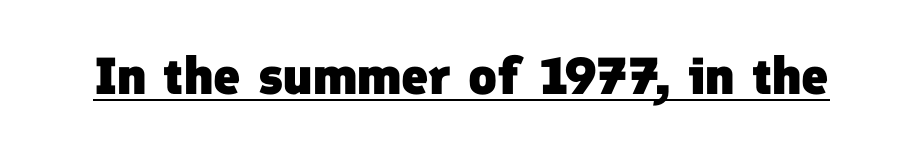
{"serif": "no", "bold": "yes", "weight": "heavy", "width": "normal", "stroke_contrast": "low", "x_height": "medium", "monospaced": "no", "underline": "yes", "letter_spacing": "normal", "letter_spacing_em": 0.0, "glyph_px": 52}
